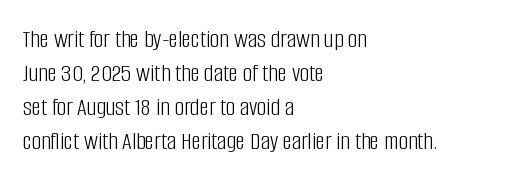
The image shows 26 px text type, upright; set left-aligned, normal line spacing (1.31x), normal letter spacing, not underlined.
